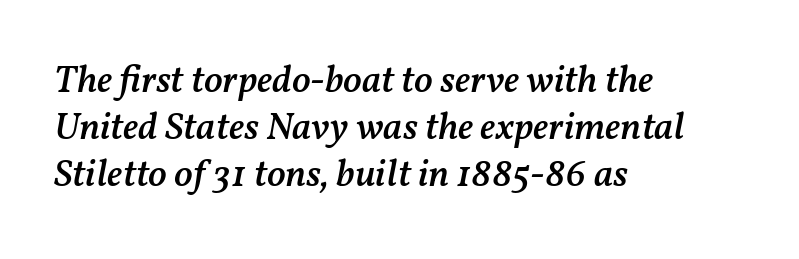
The image shows 39 px semibold type, italic (leaning right); set left-aligned, line spacing 1.21x, normal letter spacing, not underlined; medium stroke contrast and a medium x-height.
